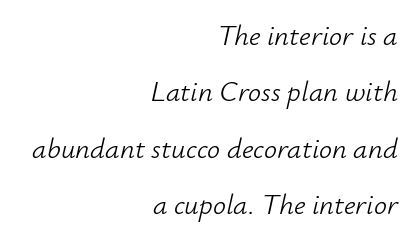
It's the slanting kind of type. One glance says open: line gaps are wider than usual. Words float on clear page, feet unadorned. Is this a fixed-width face? No — the glyphs have proportional, varying widths.
